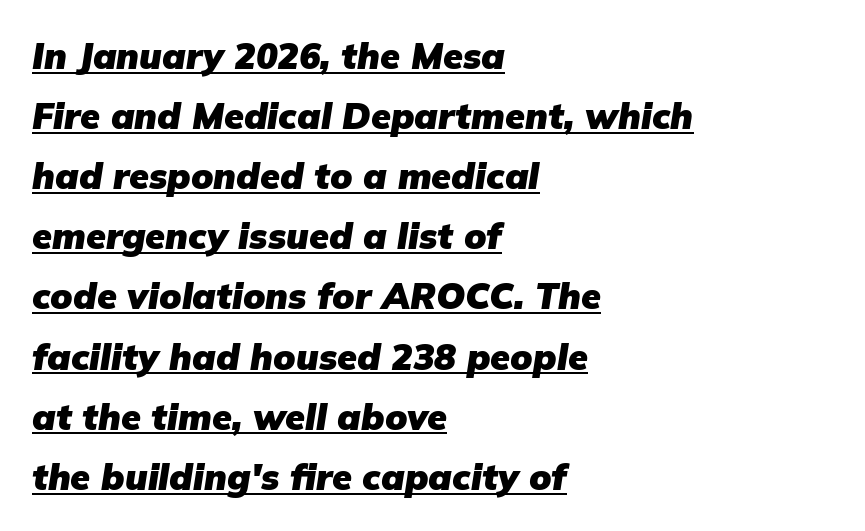
{"italic": "yes", "lean": "right", "slant_degrees": 9, "bold": "yes", "weight": "heavy", "width": "normal", "stroke_contrast": "low", "x_height": "medium", "monospaced": "no", "underline": "yes", "align": "left", "line_spacing": "normal", "line_spacing_ratio": 1.67, "letter_spacing": "normal", "letter_spacing_em": 0.0, "glyph_px": 36}
